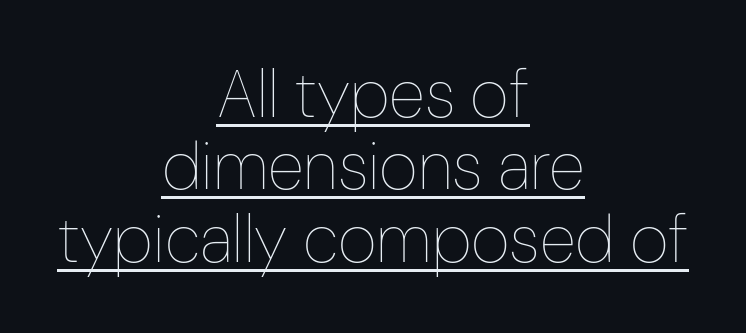
{"italic": "no", "bold": "no", "weight": "thin", "width": "condensed", "stroke_contrast": "low", "x_height": "medium", "monospaced": "no", "underline": "yes", "align": "center", "line_spacing": "tight", "line_spacing_ratio": 1.08, "letter_spacing": "normal", "letter_spacing_em": 0.0, "glyph_px": 67}
